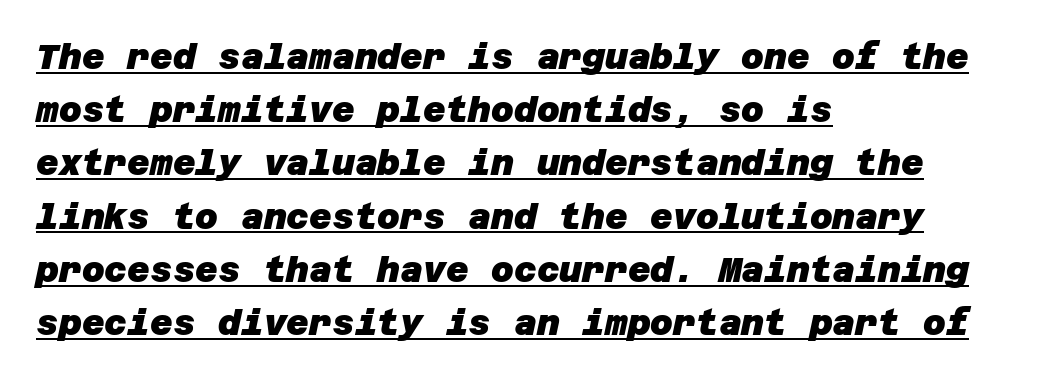
Q: Is the text bold? A: Yes.
Q: Is the typeface a serif or a sans-serif typeface? A: Sans-serif.
Q: Is the text underlined? A: Yes.
Q: How is the paragraph aligned? A: Left-aligned.
Q: Is the spacing between letters normal or unusually wide? A: Normal.
Q: Is the spacing between lines tight, normal or loose? A: Normal.
Q: Width (condensed, normal, or wide)? A: Normal.
Q: Stroke contrast? A: Low.
Q: x-height? A: Large.
